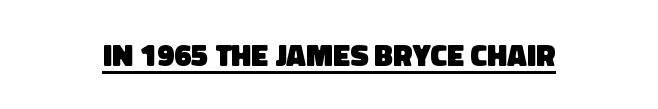
{"serif": "no", "bold": "yes", "weight": "heavy", "width": "normal", "stroke_contrast": "low", "x_height": "large", "monospaced": "no", "underline": "yes", "letter_spacing": "normal", "letter_spacing_em": 0.0, "glyph_px": 31}
